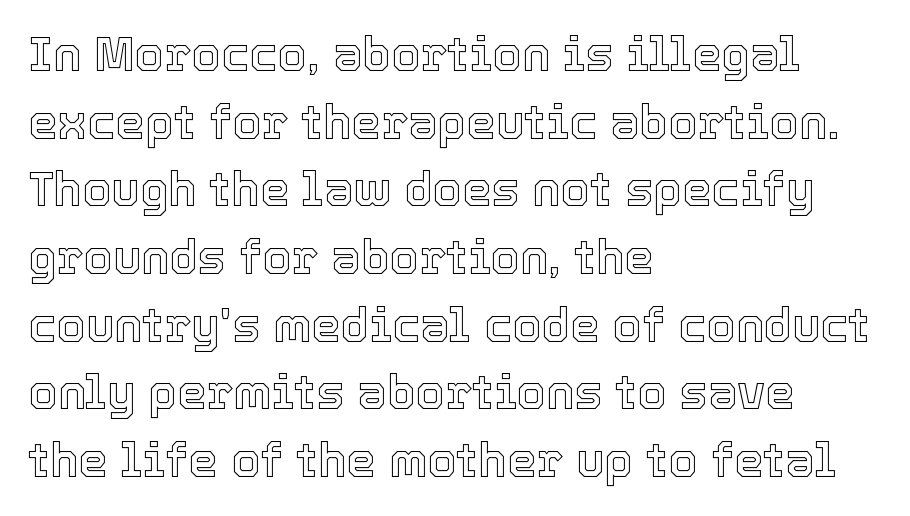
Q: Is the text italic (slanted)? A: No, it is upright.
Q: Is the text underlined? A: No.
Q: How is the paragraph aligned? A: Left-aligned.
Q: Is the spacing between letters normal or unusually wide? A: Normal.
Q: Is the spacing between lines tight, normal or loose? A: Normal.
Q: Width (condensed, normal, or wide)? A: Normal.
Q: x-height? A: Medium.
Q: Monospaced? A: No.
